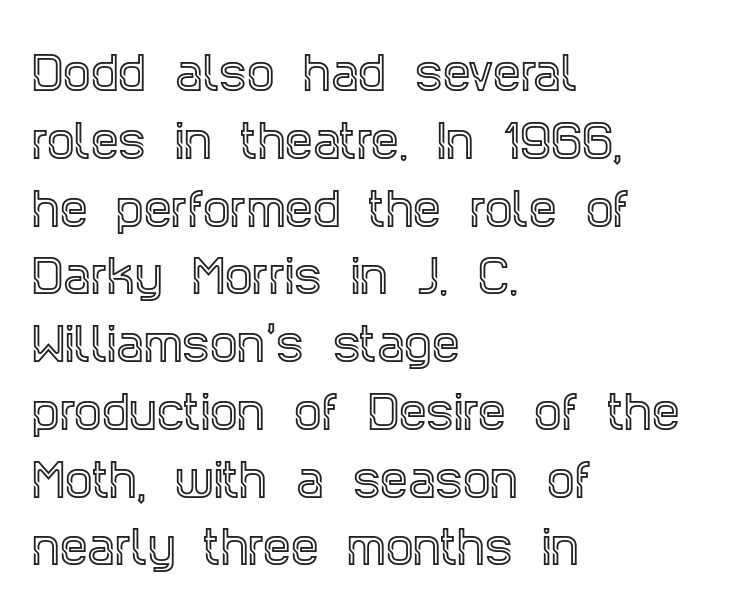
{"serif": "yes", "italic": "no", "width": "condensed", "x_height": "large", "monospaced": "no", "underline": "no", "align": "left", "line_spacing": "normal", "line_spacing_ratio": 1.54, "letter_spacing": "normal", "letter_spacing_em": 0.0, "glyph_px": 44}
